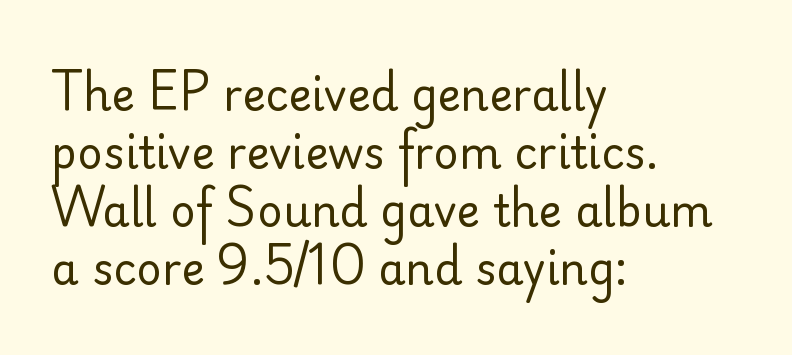
The image shows 44 px regular-weight sans-serif type, upright; set left-aligned, normal line spacing (1.32x), normal letter spacing, not underlined; low stroke contrast and a small x-height.
